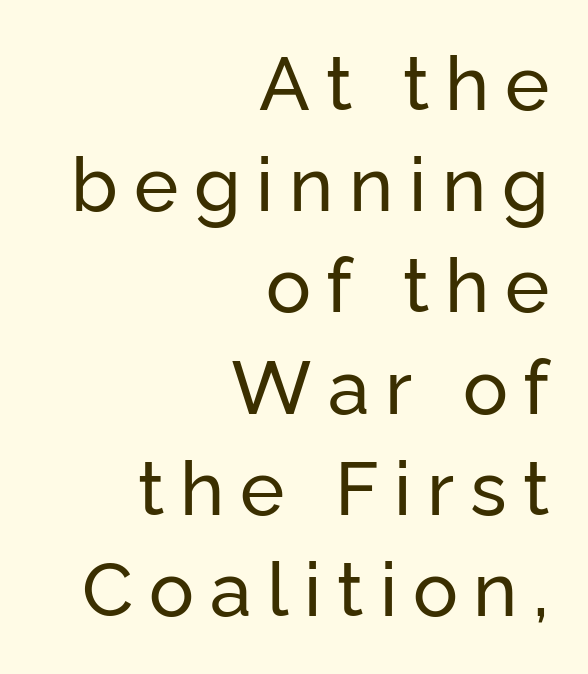
The image shows 75 px sans-serif type, upright; set right-aligned, normal line spacing (1.35x), unusually wide letter spacing (+0.21 em), not underlined; low stroke contrast and a medium x-height.
